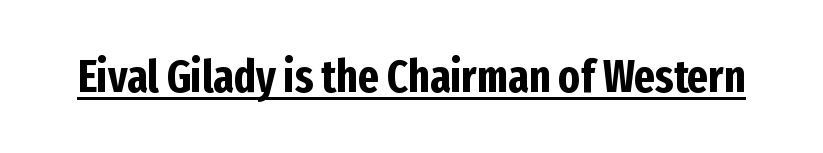
Q: Is the text bold? A: Yes.
Q: Is the text italic (slanted)? A: No, it is upright.
Q: Is the typeface a serif or a sans-serif typeface? A: Sans-serif.
Q: Is the text underlined? A: Yes.
Q: Is the spacing between letters normal or unusually wide? A: Normal.
Q: Width (condensed, normal, or wide)? A: Condensed.
Q: Stroke contrast? A: Low.
Q: x-height? A: Medium.
Q: Monospaced? A: No.
